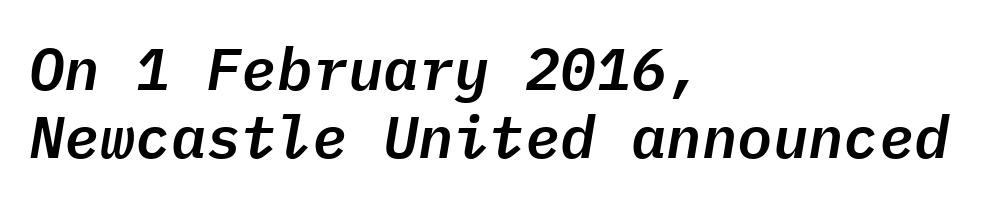
{"italic": "yes", "lean": "right", "slant_degrees": 9, "width": "normal", "stroke_contrast": "low", "x_height": "medium", "monospaced": "yes", "underline": "no", "align": "left", "line_spacing": "tight", "line_spacing_ratio": 1.15, "letter_spacing": "normal", "letter_spacing_em": 0.0, "glyph_px": 59}
